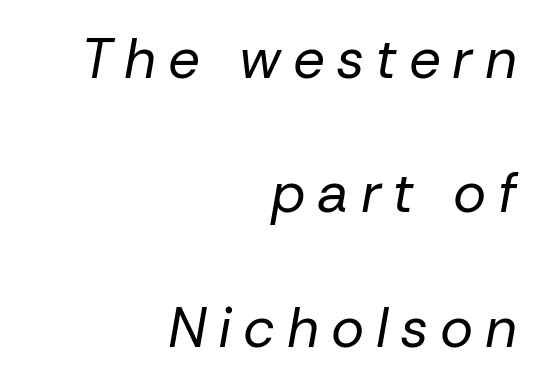
The image shows 56 px regular-weight type, italic (leaning right); set right-aligned, loose line spacing (2.4x), unusually wide letter spacing (+0.21 em), not underlined; low stroke contrast and a medium x-height.
